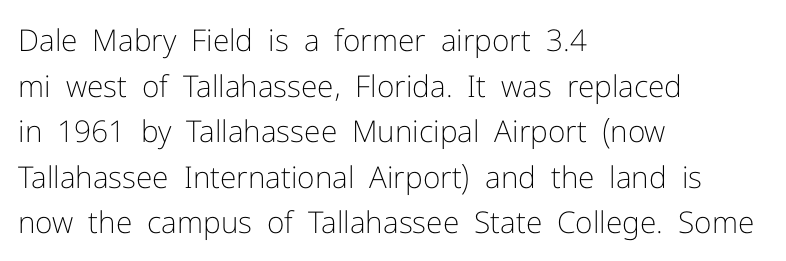
{"serif": "no", "italic": "no", "bold": "no", "weight": "light", "width": "normal", "stroke_contrast": "low", "x_height": "medium", "monospaced": "no", "underline": "no", "align": "left", "line_spacing": "normal", "line_spacing_ratio": 1.52, "letter_spacing": "normal", "letter_spacing_em": 0.0, "glyph_px": 30}
